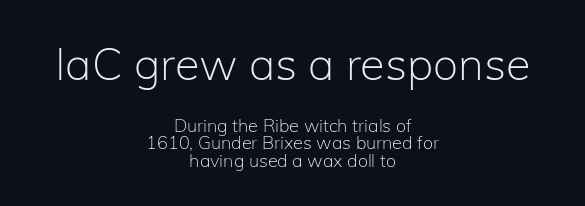
The image shows 45 px light sans-serif type, upright; set centered, tight line spacing (0.96x), normal letter spacing, not underlined; the first (top) block is 2.5x larger; low stroke contrast and a medium x-height.
